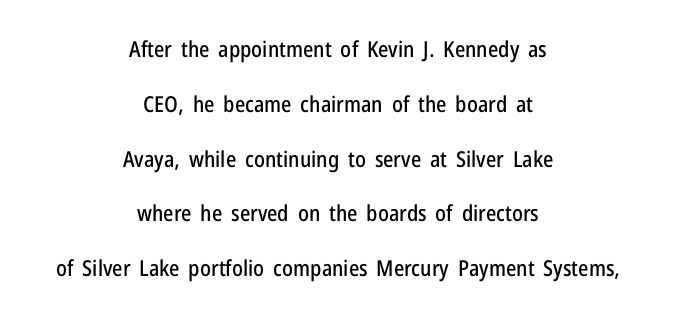
The rendering positions every line midway between the sides. Rendered with straight, roman letterforms. Unmarked baselines from the first word to the last. The rendering keeps characters at their native spacing.
